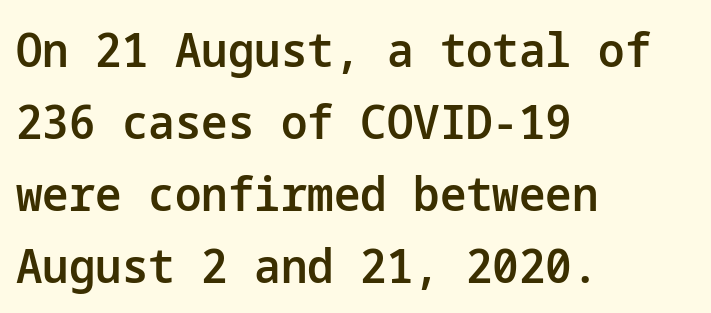
{"serif": "no", "italic": "no", "bold": "semi", "weight": "semibold", "width": "normal", "stroke_contrast": "low", "x_height": "medium", "underline": "no", "align": "left", "line_spacing": "normal", "line_spacing_ratio": 1.53, "letter_spacing": "normal", "letter_spacing_em": 0.0, "glyph_px": 47}
